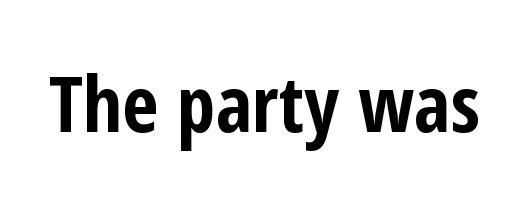
Set as a true bold cut, around the 700 mark. Inter-character spacing is left at the font's built-in metrics. The face used here is a sans, in the tradition of grotesques and geometrics. No italicization has been applied; the sample stays upright. Proportional: the letters do not fall into vertical columns.
